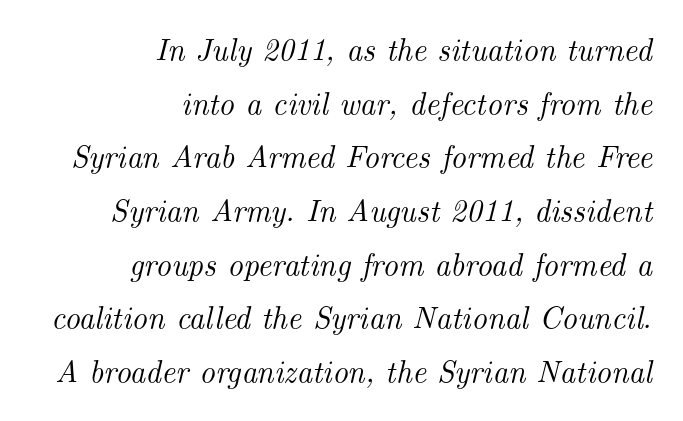
{"serif": "yes", "italic": "yes", "lean": "right", "slant_degrees": 14, "width": "normal", "stroke_contrast": "medium", "x_height": "small", "monospaced": "no", "underline": "no", "align": "right", "line_spacing_ratio": 1.73, "letter_spacing": "normal", "letter_spacing_em": 0.0, "glyph_px": 31}
